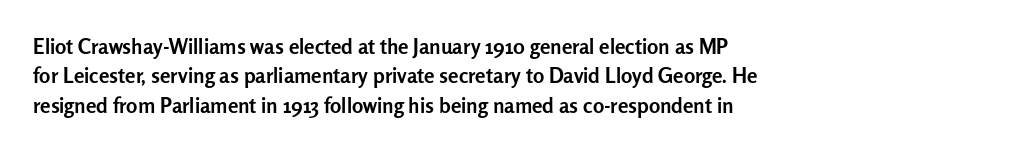
Posture: upright roman. Underlining? Definitely not there. Each line starts at the same left margin while the right side varies. Stroke thickness is high; the sample reads as a true bold. The block of text has a typical density, with ordinary space between rows.
